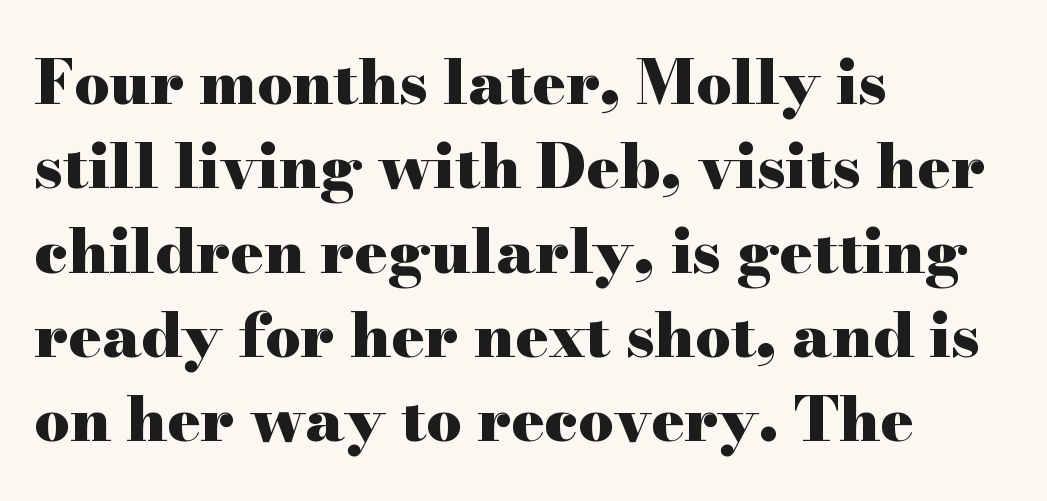
The image shows 62 px heavy, wide serif type, upright; set left-aligned, normal line spacing (1.36x), normal letter spacing, not underlined; high stroke contrast and a small x-height.
